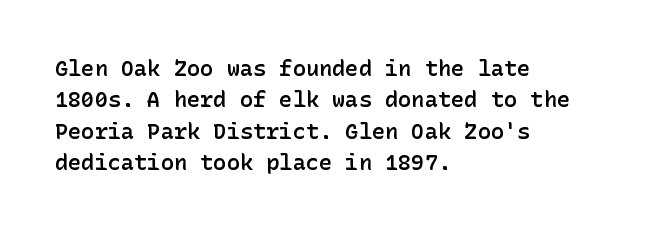
The image shows 22 px text type, upright; set left-aligned, normal line spacing (1.43x), normal letter spacing, not underlined.
